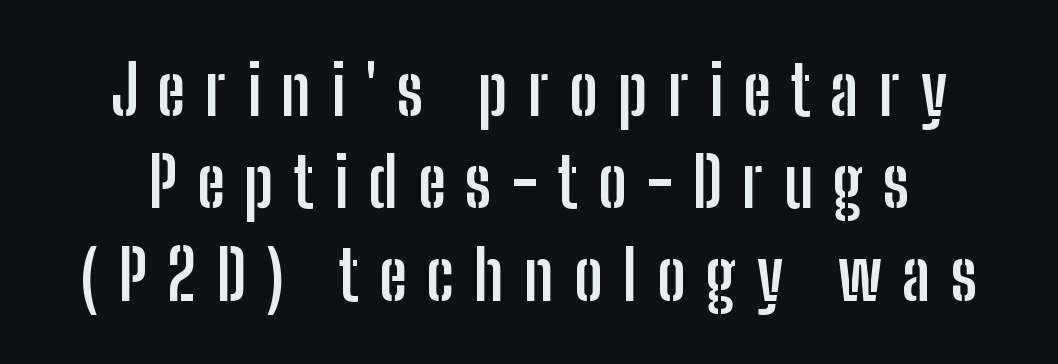
Q: Is the text bold? A: Yes.
Q: Is the text italic (slanted)? A: No, it is upright.
Q: Is the typeface a serif or a sans-serif typeface? A: Sans-serif.
Q: Is the text underlined? A: No.
Q: Is the spacing between letters normal or unusually wide? A: Unusually wide.
Q: Is the spacing between lines tight, normal or loose? A: Normal.
Q: Width (condensed, normal, or wide)? A: Condensed.
Q: Stroke contrast? A: Low.
Q: x-height? A: Medium.
Q: Monospaced? A: No.
